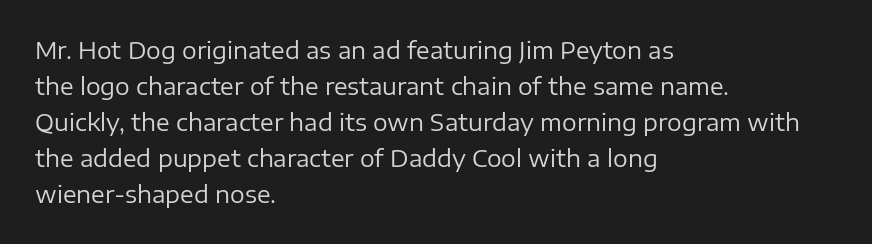
The foot of each line stays bare and open. It's the straight-up-and-down kind of type. The gaps between neighbouring characters are ordinary and unremarkable. A normal amount of white space separates one row of letters from the next. Typeset ragged right — the left edge is the straight one. Is the stroke heavy? The answer is a plain regular-or-lighter.
